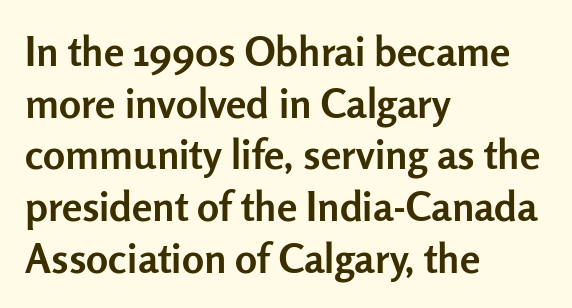
Q: Is the text bold? A: Yes.
Q: Is the text italic (slanted)? A: No, it is upright.
Q: Is the typeface a serif or a sans-serif typeface? A: Sans-serif.
Q: Is the text underlined? A: No.
Q: How is the paragraph aligned? A: Left-aligned.
Q: Is the spacing between letters normal or unusually wide? A: Normal.
Q: Is the spacing between lines tight, normal or loose? A: Normal.
Q: Width (condensed, normal, or wide)? A: Normal.
Q: Stroke contrast? A: Low.
Q: x-height? A: Medium.
Q: Monospaced? A: No.
